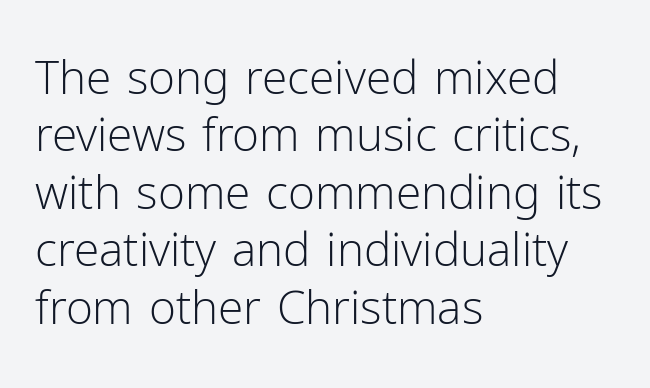
Nope, no serifs anywhere on these letters. The vertical gap from one line to the next is medium. Anything drawn beneath the words? Only blank space. The letters advance in unequal steps, a hallmark of proportional type. Caption: multi-line text, flush left, ragged right. Italic: no, the glyphs are upright roman.
